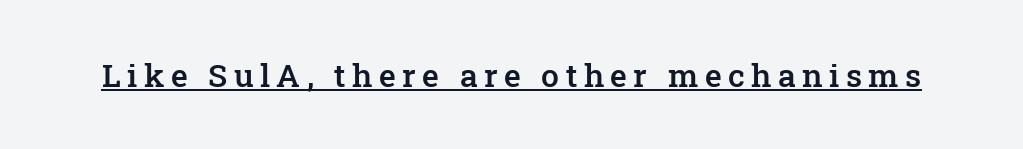
Q: Is the text bold? A: Semi-bold.
Q: Is the text italic (slanted)? A: No, it is upright.
Q: Is the typeface a serif or a sans-serif typeface? A: Serif.
Q: Is the text underlined? A: Yes.
Q: Is the spacing between letters normal or unusually wide? A: Unusually wide.
Q: Width (condensed, normal, or wide)? A: Normal.
Q: Stroke contrast? A: Low.
Q: x-height? A: Medium.
Q: Monospaced? A: No.
